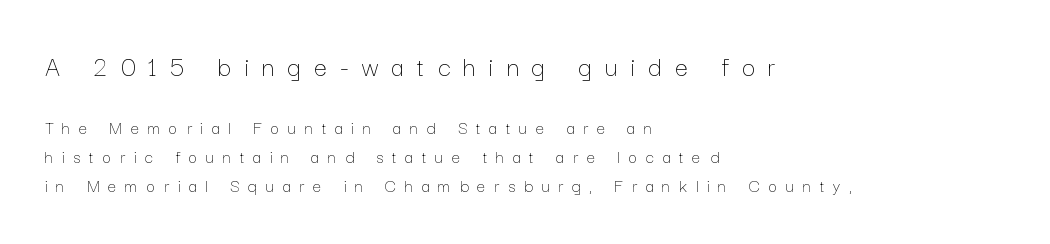
The image shows 29 px thin type, upright; set left-aligned, normal line spacing (1.54x), unusually wide letter spacing (+0.46 em), not underlined; the first (top) block is 1.53x larger; low stroke contrast and a medium x-height.
